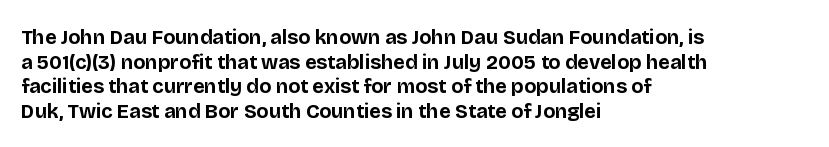
The foot of each line stays bare and open. The letters are bold, with thick, heavy strokes. The letters stand straight up with perfectly vertical stems. Compared with typical body copy, the letter spacing here is the same. These lines stack with their left ends in a neat column.
